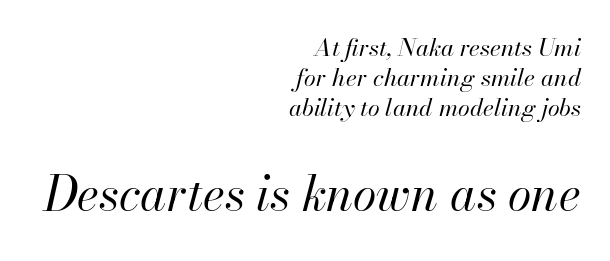
The face used here is proportionally spaced, like ordinary book or web type. Tracking here is standard; glyphs follow each other at the usual distance. Normally led — the rows are evenly, conventionally spaced. The more generous point size was reserved for the lower chunk.
